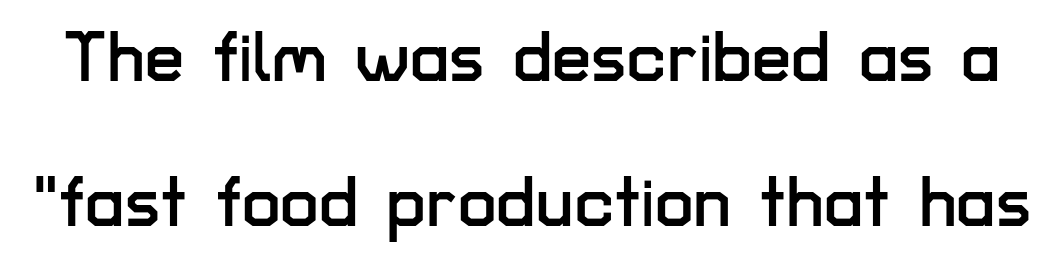
The image shows 70 px sans-serif type, upright; set loose line spacing (2.07x), normal letter spacing, not underlined; low stroke contrast and a medium x-height.
